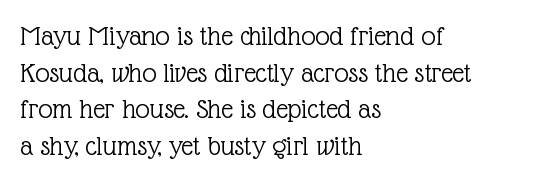
{"serif": "yes", "italic": "no", "bold": "no", "weight": "light", "width": "normal", "x_height": "medium", "monospaced": "no", "underline": "no", "align": "left", "line_spacing": "normal", "line_spacing_ratio": 1.26, "letter_spacing": "normal", "letter_spacing_em": 0.0, "glyph_px": 29}
